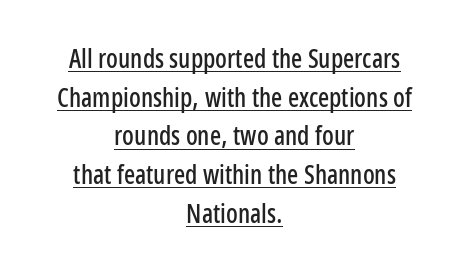
Q: Is the text italic (slanted)? A: No, it is upright.
Q: Is the text underlined? A: Yes.
Q: How is the paragraph aligned? A: Centered.
Q: Is the spacing between letters normal or unusually wide? A: Normal.
Q: Is the spacing between lines tight, normal or loose? A: Normal.
